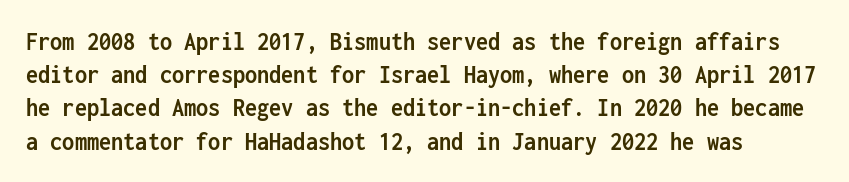
{"italic": "no", "bold": "yes", "underline": "no", "align": "left", "line_spacing_ratio": 1.23, "letter_spacing": "normal", "letter_spacing_em": 0.0, "glyph_px": 27}
